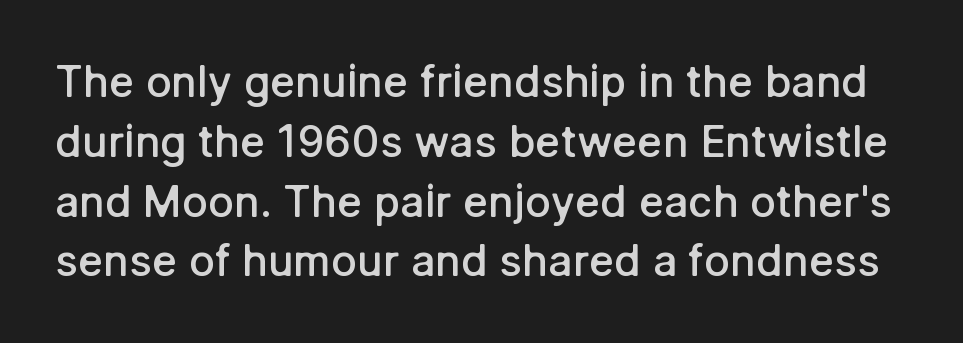
{"serif": "no", "italic": "no", "bold": "semi", "weight": "semibold", "width": "normal", "stroke_contrast": "low", "x_height": "medium", "monospaced": "no", "underline": "no", "line_spacing": "normal", "line_spacing_ratio": 1.39, "letter_spacing": "normal", "letter_spacing_em": 0.0, "glyph_px": 43}
